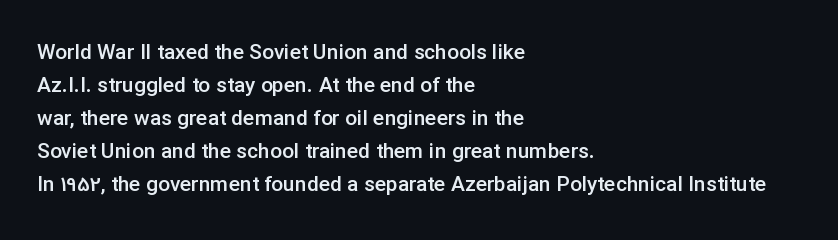
{"italic": "no", "bold": "semi", "underline": "no", "align": "left", "line_spacing": "normal", "line_spacing_ratio": 1.57, "letter_spacing": "normal", "letter_spacing_em": 0.0, "glyph_px": 21}
